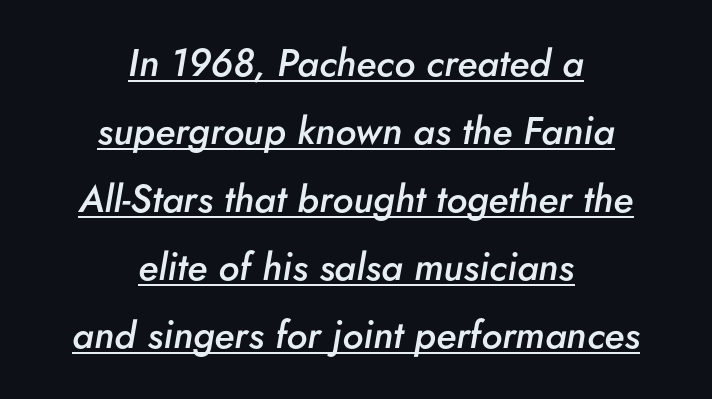
You can see a thin bar hugging the bottom of the glyphs. Does the weight exceed regular? Yes, but only to semibold. The passage shown is typed in a proportional face where columns would drift. The compositor balanced each line on the midline. The typography opts for an oblique posture over an upright one.
